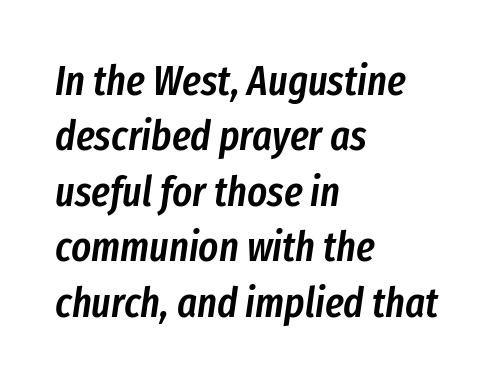
Q: Is the text bold? A: Semi-bold.
Q: Is the text italic (slanted)? A: Yes, it leans right by about 8 degrees.
Q: Is the text underlined? A: No.
Q: How is the paragraph aligned? A: Left-aligned.
Q: Is the spacing between letters normal or unusually wide? A: Normal.
Q: Is the spacing between lines tight, normal or loose? A: Normal.
Q: Width (condensed, normal, or wide)? A: Condensed.
Q: Stroke contrast? A: Low.
Q: x-height? A: Medium.
Q: Monospaced? A: No.
